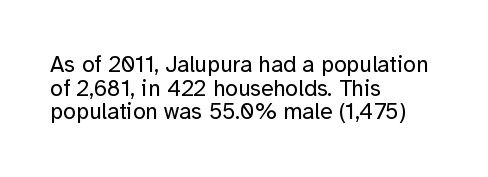
{"italic": "no", "bold": "no", "underline": "no", "align": "left", "line_spacing": "tight", "line_spacing_ratio": 1.03, "letter_spacing": "normal", "letter_spacing_em": 0.0, "glyph_px": 23}
